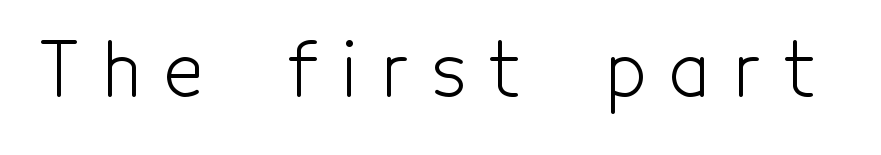
The image shows 74 px light, condensed sans-serif type, upright; set unusually wide letter spacing (+0.32 em), not underlined; a medium x-height.
